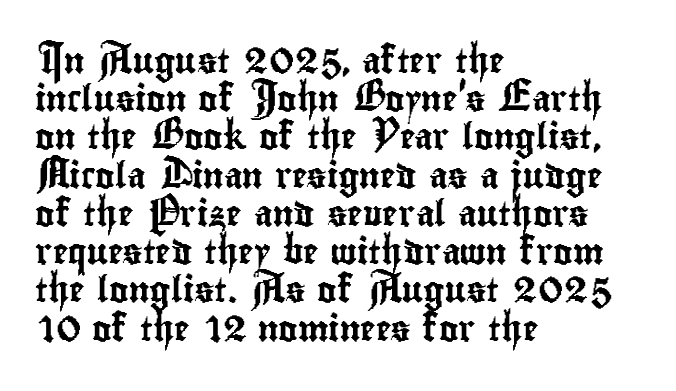
{"italic": "no", "underline": "no", "align": "left", "line_spacing": "normal", "line_spacing_ratio": 1.47, "letter_spacing": "normal", "letter_spacing_em": 0.0, "glyph_px": 26}
